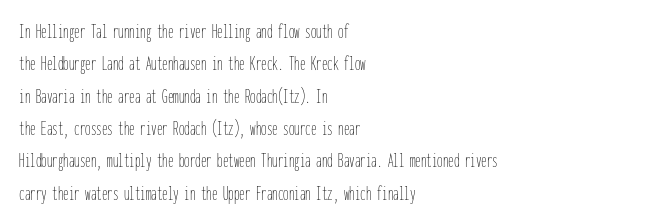
Does extra space separate the letters? No, they use regular spacing. Compared with a typical body face, this is equally light or lighter still. Casual observation: everything's shoved over to the left. This sample keeps an unexceptional amount of space between lines.
